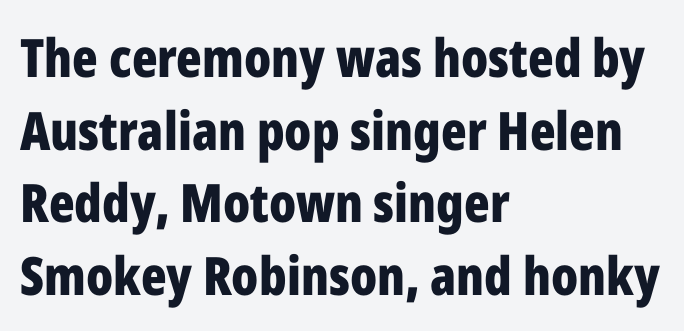
Q: Is the text bold? A: Yes.
Q: Is the text italic (slanted)? A: No, it is upright.
Q: Is the typeface a serif or a sans-serif typeface? A: Sans-serif.
Q: Is the text underlined? A: No.
Q: How is the paragraph aligned? A: Left-aligned.
Q: Is the spacing between letters normal or unusually wide? A: Normal.
Q: Is the spacing between lines tight, normal or loose? A: Normal.
Q: Width (condensed, normal, or wide)? A: Condensed.
Q: Stroke contrast? A: Low.
Q: x-height? A: Medium.
Q: Monospaced? A: No.
